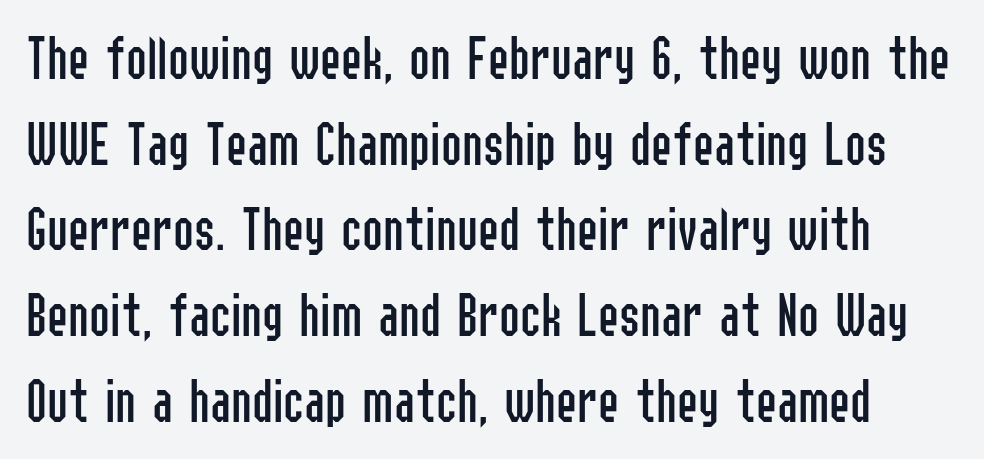
Q: Is the text bold? A: No.
Q: Is the text italic (slanted)? A: No, it is upright.
Q: Is the typeface a serif or a sans-serif typeface? A: Sans-serif.
Q: Is the text underlined? A: No.
Q: Is the spacing between letters normal or unusually wide? A: Normal.
Q: Is the spacing between lines tight, normal or loose? A: Normal.
Q: Width (condensed, normal, or wide)? A: Condensed.
Q: Stroke contrast? A: Low.
Q: x-height? A: Medium.
Q: Monospaced? A: No.
